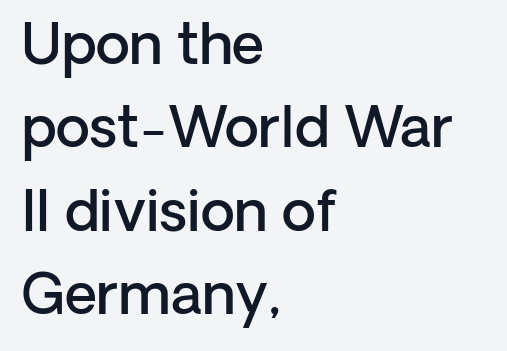
The face used here is a sans, in the tradition of grotesques and geometrics. Interline gaps are of average width in this sample. The letters are semibold — heavier than regular but short of a full bold. This sample uses an upright cut, with every glyph sitting square on the baseline. One-word summary of the alignment: left.
